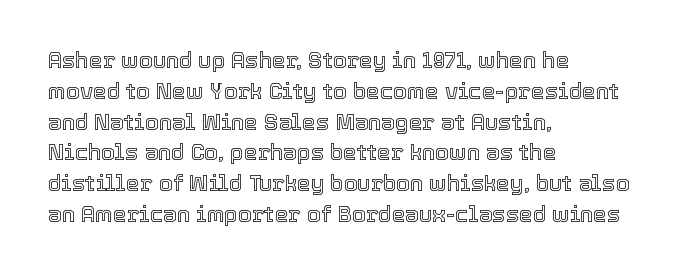
Q: Is the text italic (slanted)? A: No, it is upright.
Q: Is the text underlined? A: No.
Q: How is the paragraph aligned? A: Left-aligned.
Q: Is the spacing between letters normal or unusually wide? A: Normal.
Q: Is the spacing between lines tight, normal or loose? A: Normal.
